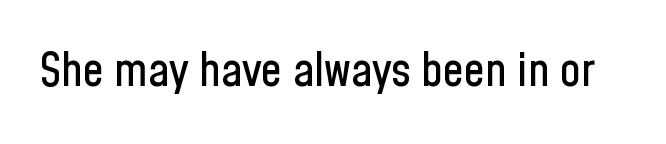
The image shows 47 px condensed sans-serif type, upright; set normal letter spacing, not underlined; low stroke contrast and a medium x-height.
